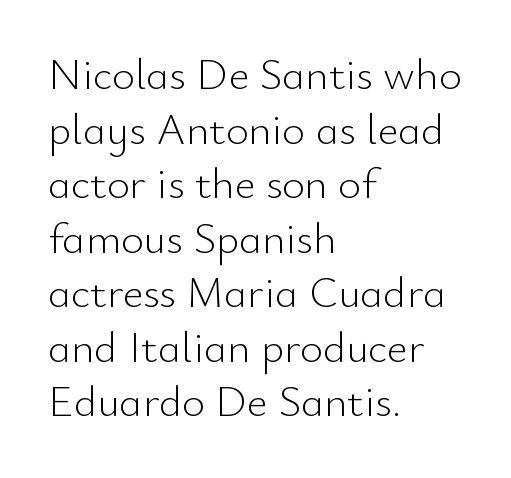
{"serif": "no", "italic": "no", "bold": "no", "weight": "light", "width": "normal", "stroke_contrast": "low", "x_height": "small", "monospaced": "no", "underline": "no", "align": "left", "line_spacing_ratio": 1.24, "letter_spacing": "normal", "letter_spacing_em": 0.0, "glyph_px": 44}
